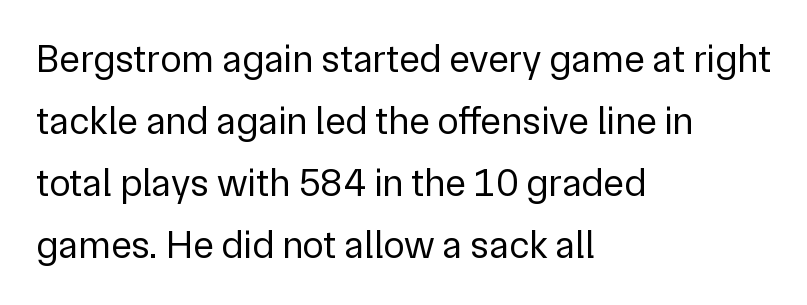
The image shows 39 px regular-weight sans-serif type, upright; set left-aligned, normal line spacing (1.59x), normal letter spacing, not underlined; low stroke contrast and a medium x-height.
